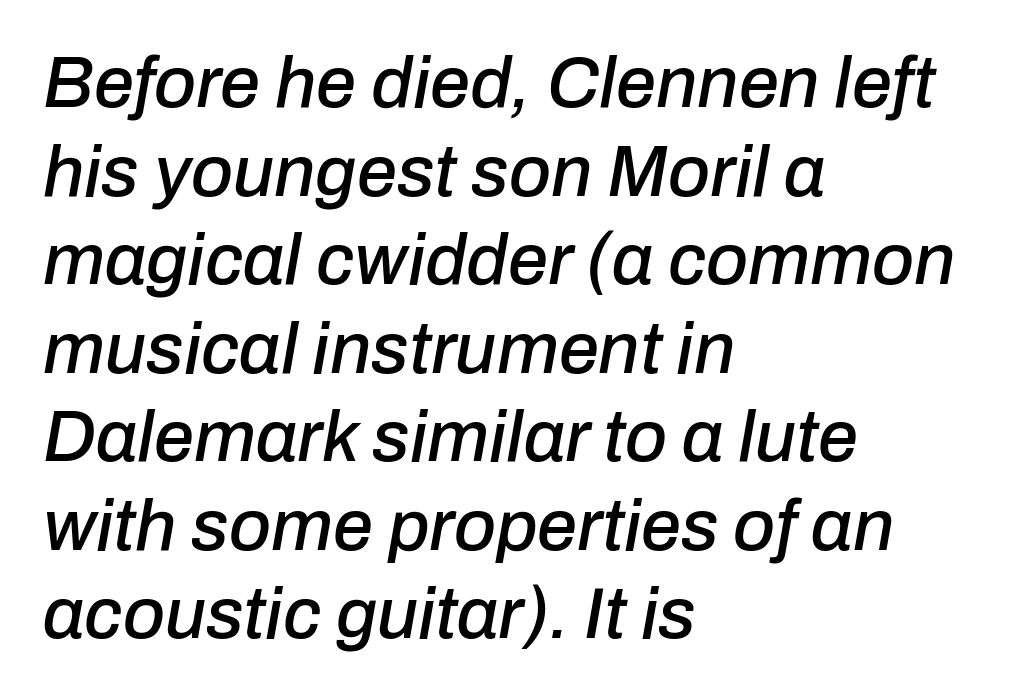
Note the varied advance widths — an 'i' is clearly narrower than an 'm'. Characters follow at the spacing the type designer built in. Designer's note — italics engaged. Lines of text with bare space underneath. Layout note: lines flush left.
